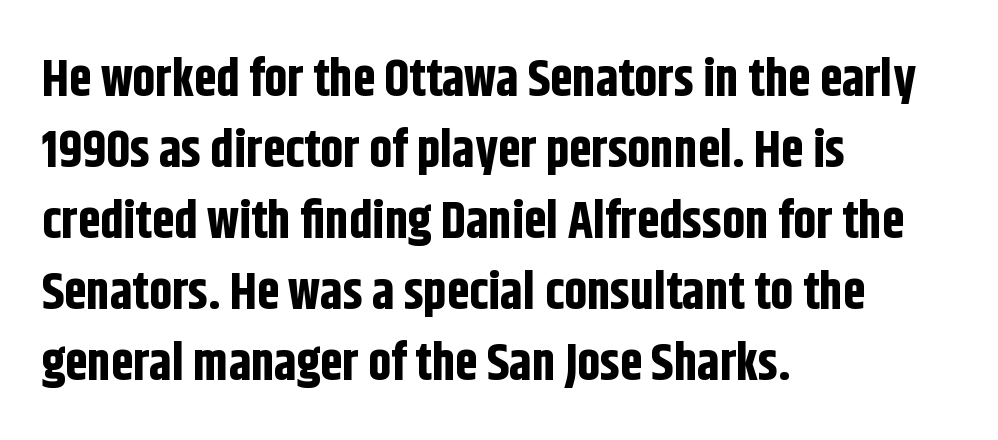
{"serif": "no", "italic": "no", "bold": "yes", "weight": "bold", "width": "condensed", "stroke_contrast": "low", "x_height": "large", "monospaced": "no", "underline": "no", "align": "left", "line_spacing": "normal", "line_spacing_ratio": 1.39, "letter_spacing": "normal", "letter_spacing_em": 0.0, "glyph_px": 51}
